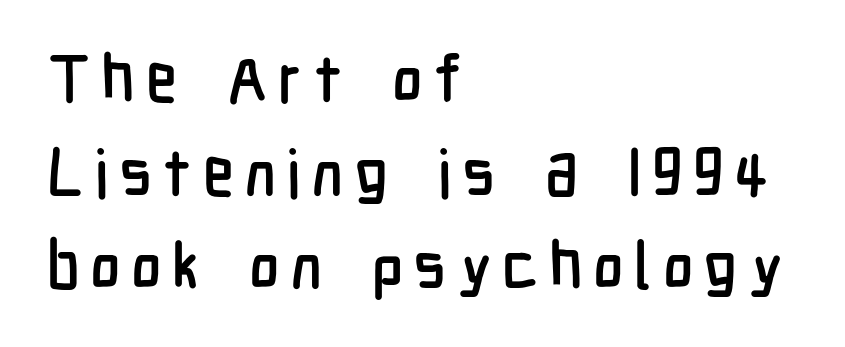
These lines were composed using upright roman letters. Honestly, there is no underline to notice here at all. Are there feet on the stems? There aren't — it's a sans. These lines are rendered in a variable-pitch font. In terms of leading, this rendering sits right in the middle.
